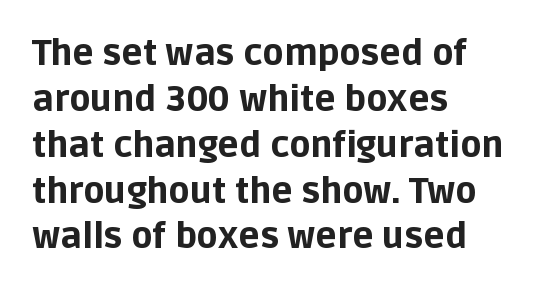
{"serif": "no", "italic": "no", "bold": "yes", "weight": "bold", "width": "normal", "stroke_contrast": "low", "x_height": "large", "monospaced": "no", "underline": "no", "align": "left", "line_spacing": "normal", "line_spacing_ratio": 1.31, "letter_spacing": "normal", "letter_spacing_em": 0.0, "glyph_px": 35}
